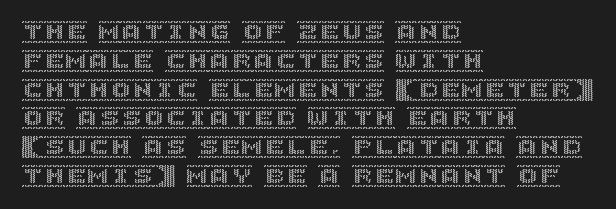
The image shows 22 px text type, upright; set left-aligned, normal line spacing (1.31x), normal letter spacing, not underlined.
